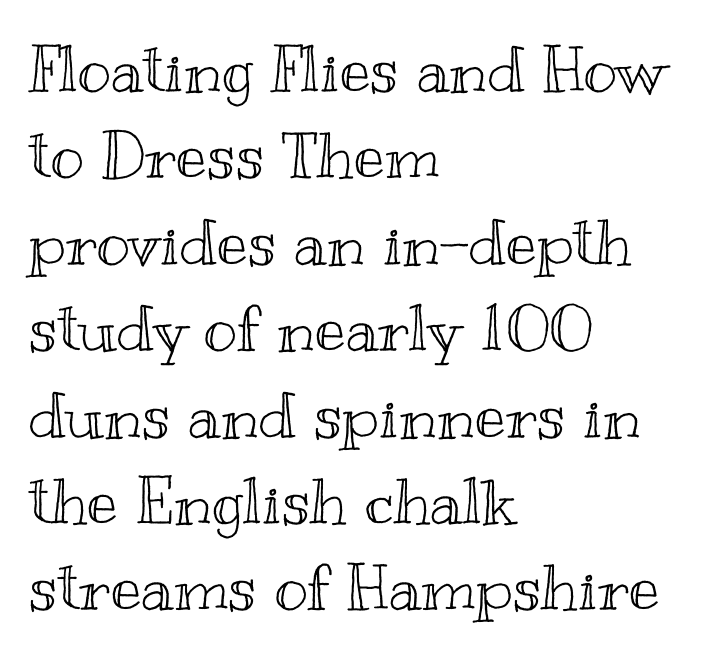
The image shows 64 px wide type, upright; set left-aligned, normal line spacing (1.35x), normal letter spacing, not underlined; a small x-height.
